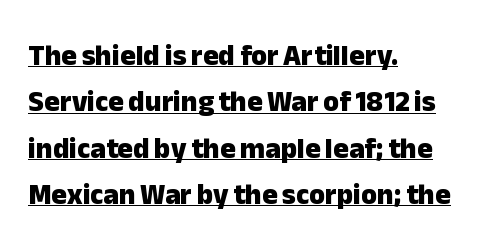
The image shows 29 px heavy sans-serif type, upright; set left-aligned, normal line spacing (1.6x), normal letter spacing, underlined; low stroke contrast and a medium x-height.
